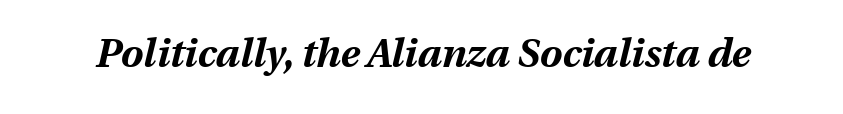
This sample uses plain, unmodified letter spacing. These lines were composed using italics. Note the varied advance widths — an 'i' is clearly narrower than an 'm'. Underlining? Definitely not there. Chunky letters — that's bold for sure.
